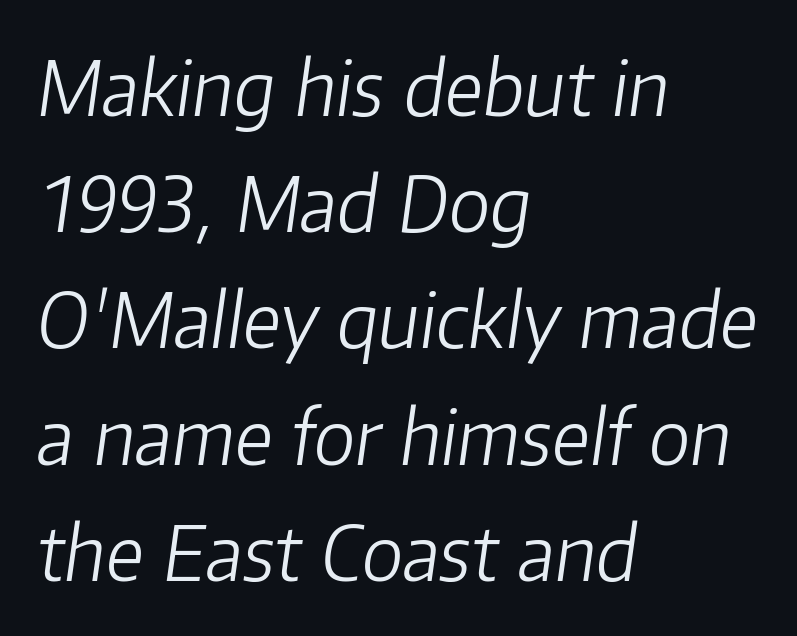
Q: Is the text bold? A: No.
Q: Is the text italic (slanted)? A: Yes, it leans right by about 8 degrees.
Q: Is the text underlined? A: No.
Q: How is the paragraph aligned? A: Left-aligned.
Q: Is the spacing between letters normal or unusually wide? A: Normal.
Q: Is the spacing between lines tight, normal or loose? A: Normal.
Q: Width (condensed, normal, or wide)? A: Normal.
Q: Stroke contrast? A: Low.
Q: x-height? A: Medium.
Q: Monospaced? A: No.
